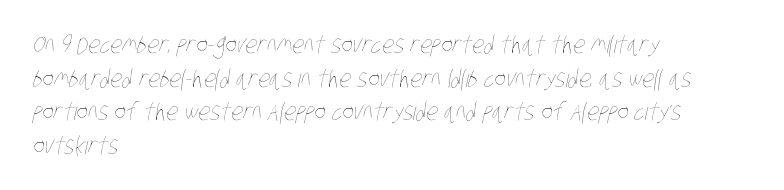
{"bold": "no", "underline": "no", "align": "left", "line_spacing": "normal", "line_spacing_ratio": 1.4, "letter_spacing": "normal", "letter_spacing_em": 0.0, "glyph_px": 24}
